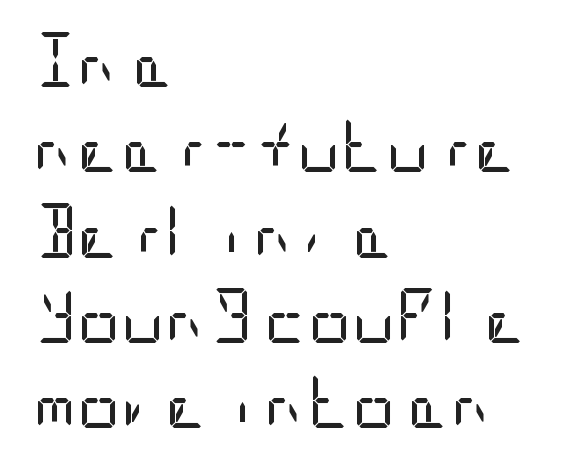
Letterform terminals end flat and unadorned throughout the passage. This block has exactly the height ordinary leading produces. All the whitespace from short lines collects on the right. No italicization has been applied; the sample stays upright. The passage shown is not bold in any degree. The horizontal fit of the characters is conventional and even.
